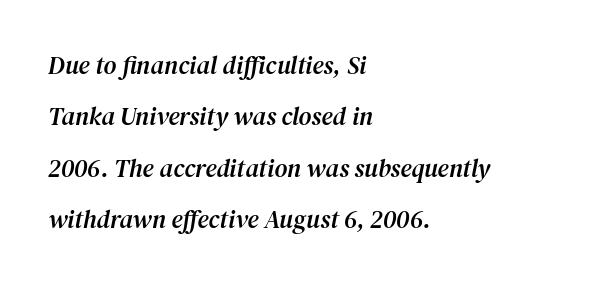
Q: Is the text italic (slanted)? A: Yes, it leans right by about 12 degrees.
Q: Is the text underlined? A: No.
Q: How is the paragraph aligned? A: Left-aligned.
Q: Is the spacing between letters normal or unusually wide? A: Normal.
Q: Is the spacing between lines tight, normal or loose? A: Loose.
